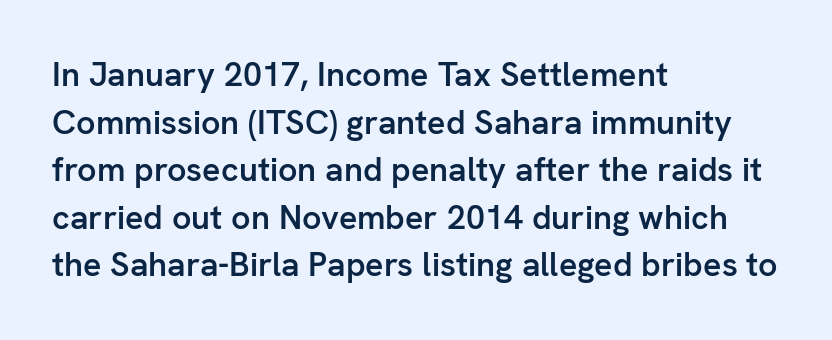
{"serif": "no", "italic": "no", "bold": "semi", "weight": "semibold", "width": "normal", "stroke_contrast": "low", "x_height": "medium", "monospaced": "no", "underline": "no", "align": "left", "line_spacing": "normal", "line_spacing_ratio": 1.4, "letter_spacing": "normal", "letter_spacing_em": 0.0, "glyph_px": 34}
